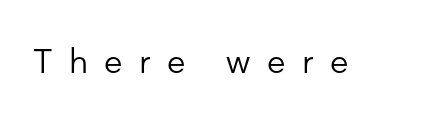
Q: Is the text bold? A: No.
Q: Is the text italic (slanted)? A: No, it is upright.
Q: Is the typeface a serif or a sans-serif typeface? A: Sans-serif.
Q: Is the text underlined? A: No.
Q: Is the spacing between letters normal or unusually wide? A: Unusually wide.
Q: Width (condensed, normal, or wide)? A: Normal.
Q: Stroke contrast? A: Low.
Q: x-height? A: Medium.
Q: Monospaced? A: No.
